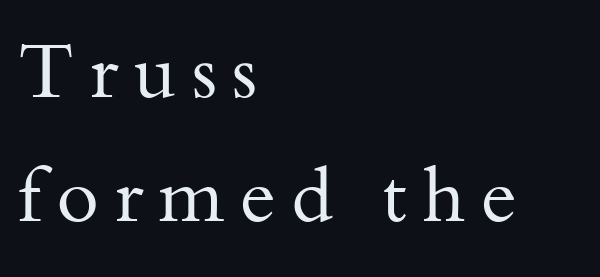
{"serif": "yes", "italic": "no", "bold": "no", "weight": "regular", "width": "normal", "stroke_contrast": "medium", "x_height": "small", "monospaced": "no", "underline": "no", "align": "left", "line_spacing": "normal", "line_spacing_ratio": 1.61, "letter_spacing": "wide", "letter_spacing_em": 0.2, "glyph_px": 77}
